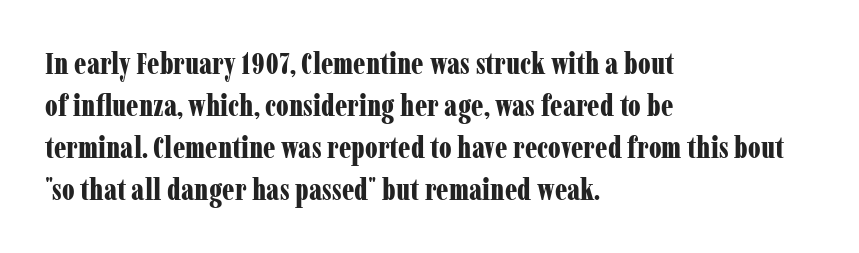
Q: Is the text bold? A: Yes.
Q: Is the text italic (slanted)? A: No, it is upright.
Q: Is the typeface a serif or a sans-serif typeface? A: Serif.
Q: Is the text underlined? A: No.
Q: How is the paragraph aligned? A: Left-aligned.
Q: Is the spacing between letters normal or unusually wide? A: Normal.
Q: Is the spacing between lines tight, normal or loose? A: Normal.
Q: Width (condensed, normal, or wide)? A: Condensed.
Q: Stroke contrast? A: Low.
Q: x-height? A: Medium.
Q: Monospaced? A: No.
